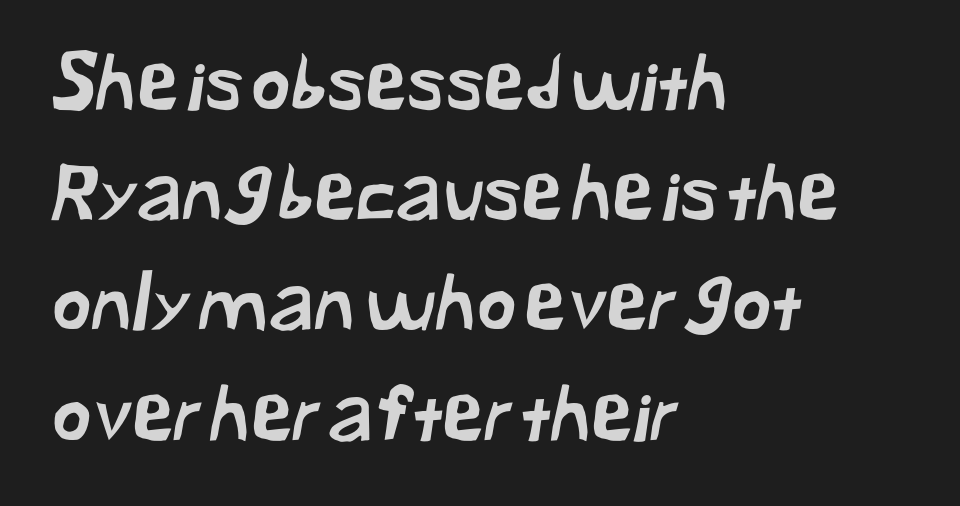
The image shows 76 px sans-serif type; set left-aligned, normal line spacing (1.45x), normal letter spacing, not underlined; low stroke contrast and a medium x-height.
